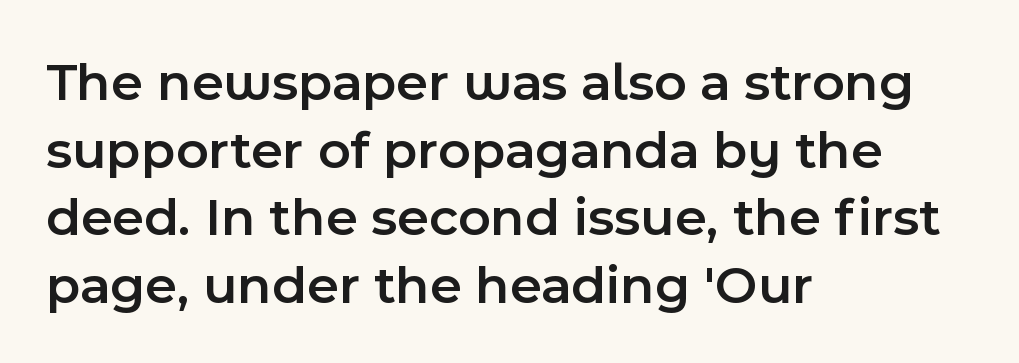
The face used here is proportionally spaced, like ordinary book or web type. Ordinary non-slanted type is in use. The horizontal fit of the characters is conventional and even. Note: no serifs on the glyphs. The lines in this sample share a left origin and differ only in where they stop.
